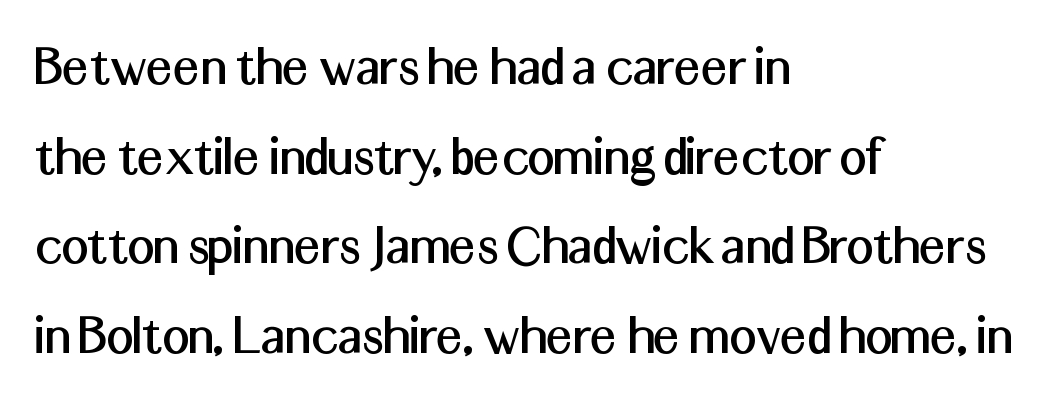
This sample is left-justified, so line endings fall wherever the words run out. The characters display no serif detailing; their extremities are plain. Glyph-to-glyph distance matches everyday printed text. Has an underline been added? It has not.
